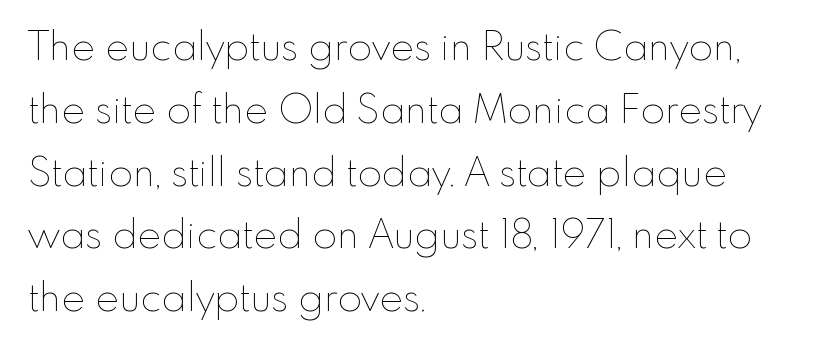
{"italic": "no", "bold": "no", "weight": "thin", "width": "normal", "stroke_contrast": "low", "x_height": "small", "monospaced": "no", "underline": "no", "align": "left", "line_spacing": "normal", "line_spacing_ratio": 1.57, "letter_spacing": "normal", "letter_spacing_em": 0.0, "glyph_px": 40}
